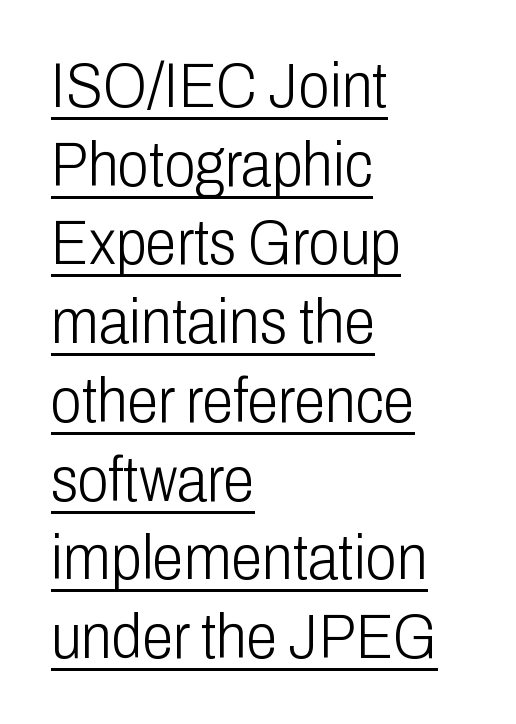
Q: Is the text bold? A: No.
Q: Is the text italic (slanted)? A: No, it is upright.
Q: Is the typeface a serif or a sans-serif typeface? A: Sans-serif.
Q: Is the text underlined? A: Yes.
Q: How is the paragraph aligned? A: Left-aligned.
Q: Is the spacing between letters normal or unusually wide? A: Normal.
Q: Is the spacing between lines tight, normal or loose? A: Normal.
Q: Width (condensed, normal, or wide)? A: Condensed.
Q: Stroke contrast? A: Low.
Q: x-height? A: Medium.
Q: Monospaced? A: No.
